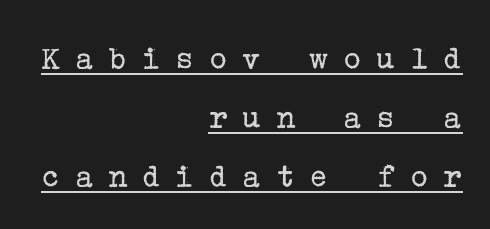
{"serif": "yes", "italic": "no", "bold": "no", "weight": "regular", "width": "normal", "stroke_contrast": "low", "x_height": "medium", "underline": "yes", "align": "right", "line_spacing": "normal", "line_spacing_ratio": 1.68, "letter_spacing": "wide", "letter_spacing_em": 0.42, "glyph_px": 35}
